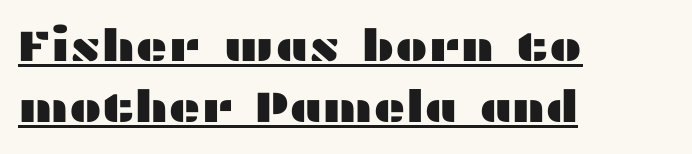
Q: Is the text italic (slanted)? A: No, it is upright.
Q: Is the typeface a serif or a sans-serif typeface? A: Sans-serif.
Q: Is the text underlined? A: Yes.
Q: How is the paragraph aligned? A: Left-aligned.
Q: Is the spacing between letters normal or unusually wide? A: Normal.
Q: Is the spacing between lines tight, normal or loose? A: Normal.
Q: Width (condensed, normal, or wide)? A: Wide.
Q: Stroke contrast? A: Medium.
Q: x-height? A: Medium.
Q: Monospaced? A: No.
